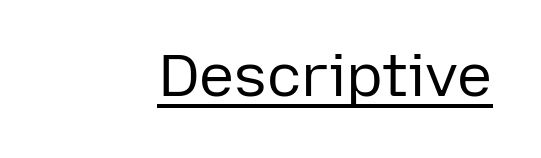
{"serif": "no", "italic": "no", "bold": "no", "weight": "regular", "width": "normal", "stroke_contrast": "low", "x_height": "medium", "monospaced": "no", "underline": "yes", "letter_spacing": "normal", "letter_spacing_em": 0.0, "glyph_px": 59}
